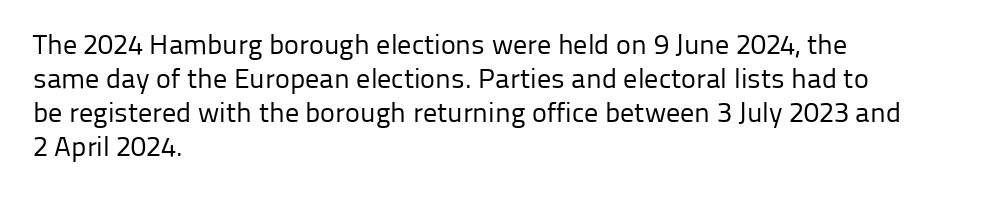
Q: Is the text bold? A: No.
Q: Is the text italic (slanted)? A: No, it is upright.
Q: Is the typeface a serif or a sans-serif typeface? A: Sans-serif.
Q: Is the text underlined? A: No.
Q: How is the paragraph aligned? A: Left-aligned.
Q: Is the spacing between letters normal or unusually wide? A: Normal.
Q: Width (condensed, normal, or wide)? A: Normal.
Q: Stroke contrast? A: Low.
Q: x-height? A: Medium.
Q: Monospaced? A: No.
